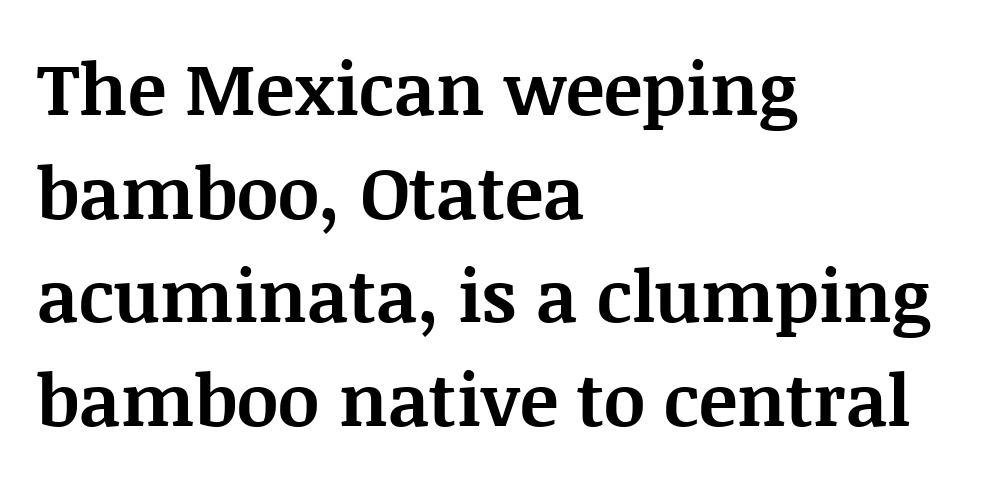
The image shows 72 px bold serif type, upright; set left-aligned, normal line spacing (1.44x), normal letter spacing, not underlined; medium stroke contrast and a large x-height.
